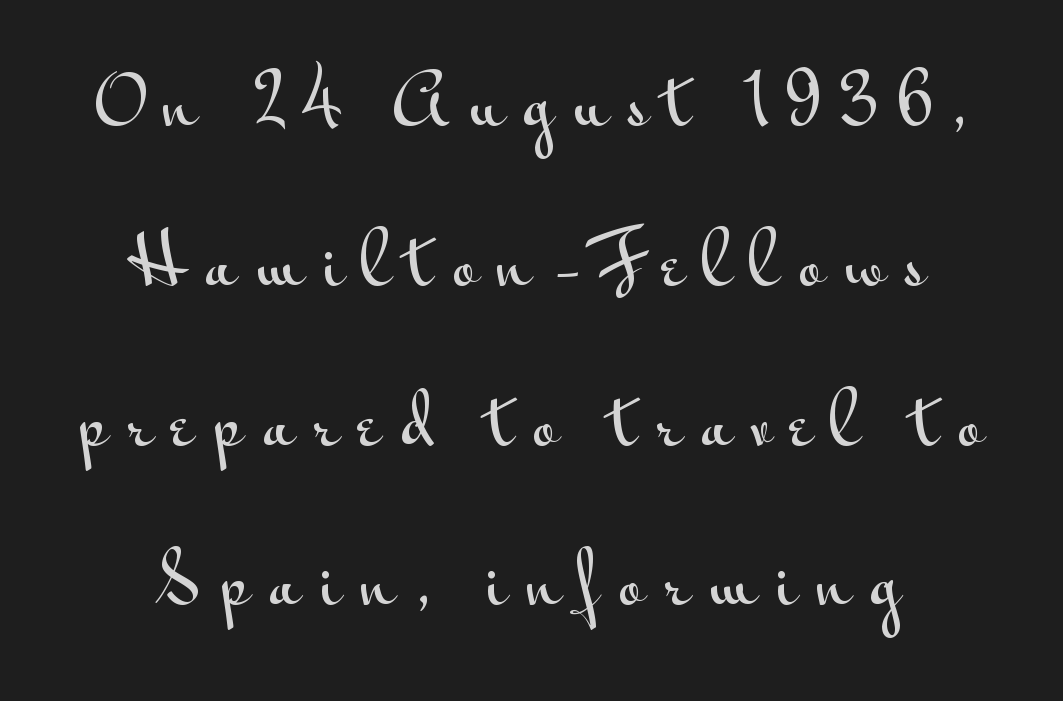
The image shows 68 px wide sans-serif type; set centered, loose line spacing (2.35x), unusually wide letter spacing (+0.29 em), not underlined; medium stroke contrast and a small x-height.
